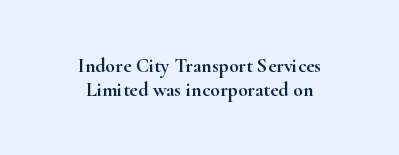
The type sits square on the baseline with zero lean. The baseline area is clear. Layout note: lines centered. Tracking value appears to be zero — textbook default spacing.
